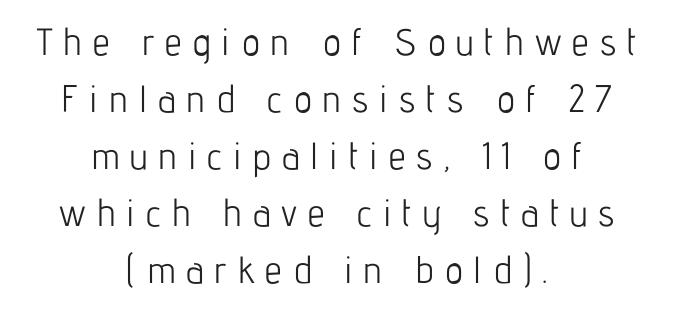
The image shows 38 px light, condensed sans-serif type, upright; set centered, normal line spacing (1.5x), unusually wide letter spacing (+0.29 em), not underlined; low stroke contrast and a medium x-height.
